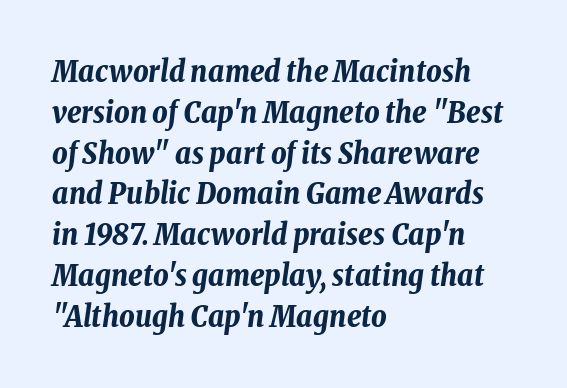
The image shows 30 px bold, condensed type, italic (leaning right); set left-aligned, normal line spacing (1.36x), normal letter spacing, not underlined; low stroke contrast and a medium x-height.
